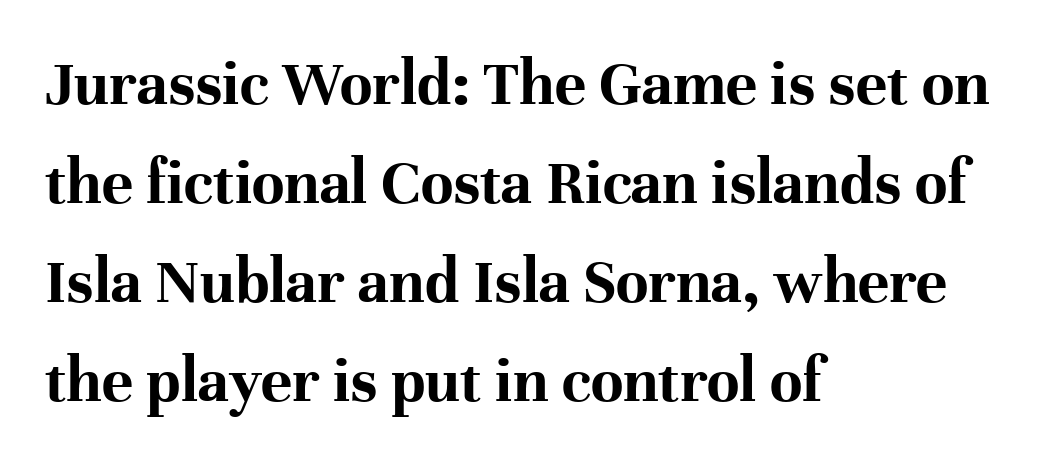
Look at the bottom of the vertical strokes: they flare into serifs here. Strokes here are thick enough to call this a true bold. If you drew a line through each stem, it would be perfectly vertical. The area under the type is left untouched. This rendering leaves character spacing at its baseline value. Compared with typical paragraphs, the rows here are spaced about the same.
